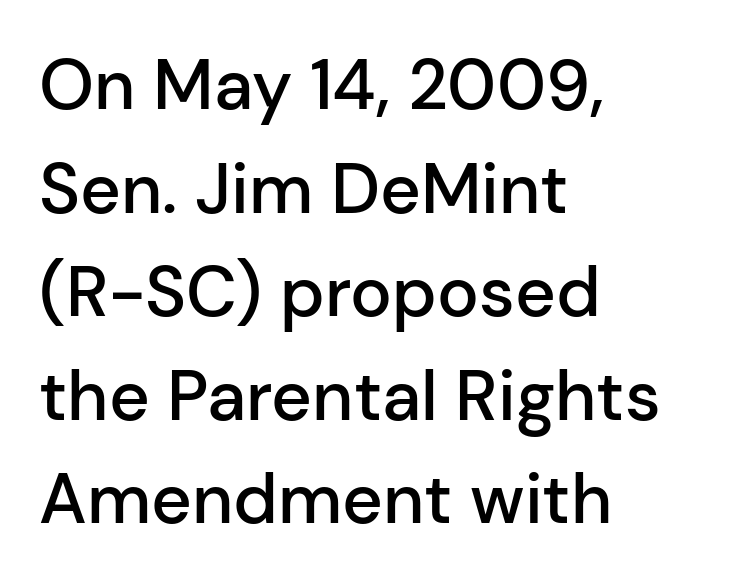
Is this a fixed-width face? No — the glyphs have proportional, varying widths. Its strokes are somewhat broadened, the hallmark of semibold type. In terms of posture, this sample is upright. Examine the stroke ends and you'll find no serifs. The line-height multiplier appears to be the usual default.
